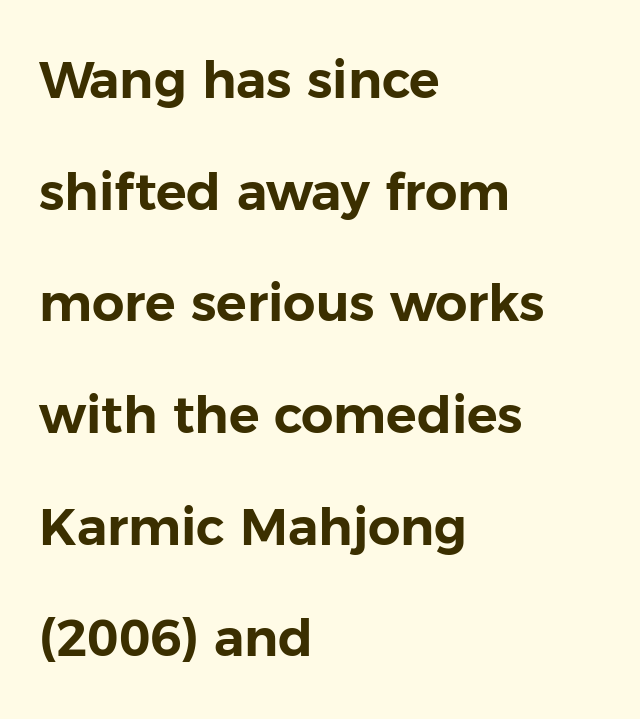
Q: Is the text italic (slanted)? A: No, it is upright.
Q: Is the typeface a serif or a sans-serif typeface? A: Sans-serif.
Q: Is the text underlined? A: No.
Q: How is the paragraph aligned? A: Left-aligned.
Q: Is the spacing between letters normal or unusually wide? A: Normal.
Q: Is the spacing between lines tight, normal or loose? A: Loose.
Q: Width (condensed, normal, or wide)? A: Normal.
Q: Stroke contrast? A: Low.
Q: x-height? A: Medium.
Q: Monospaced? A: No.
